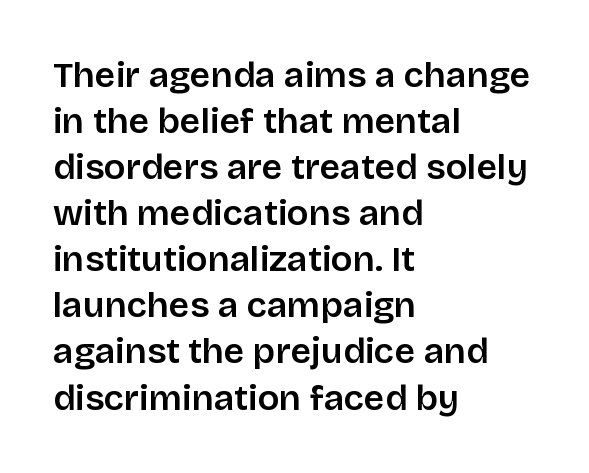
Q: Is the text italic (slanted)? A: No, it is upright.
Q: Is the typeface a serif or a sans-serif typeface? A: Sans-serif.
Q: Is the text underlined? A: No.
Q: How is the paragraph aligned? A: Left-aligned.
Q: Is the spacing between letters normal or unusually wide? A: Normal.
Q: Is the spacing between lines tight, normal or loose? A: Normal.
Q: Width (condensed, normal, or wide)? A: Normal.
Q: Stroke contrast? A: Low.
Q: x-height? A: Large.
Q: Monospaced? A: No.
